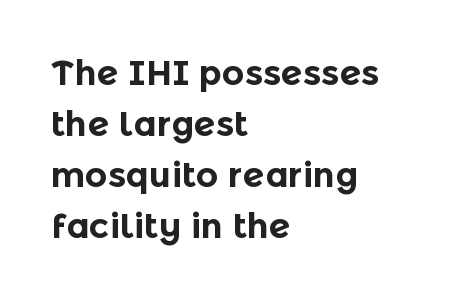
Proportional: the letters do not fall into vertical columns. A clean baseline with only descenders dipping below it. A roman cut, with each character standing at attention. These lines carry a lot of weight — the face is fully bold. The rendering keeps characters at their native spacing. Compared with a centered layout, this one pins lines to the left instead.
